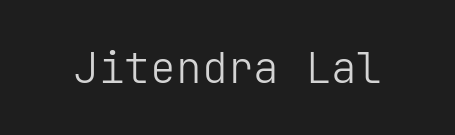
Q: Is the text bold? A: No.
Q: Is the text italic (slanted)? A: No, it is upright.
Q: Is the typeface a serif or a sans-serif typeface? A: Sans-serif.
Q: Is the text underlined? A: No.
Q: Is the spacing between letters normal or unusually wide? A: Normal.
Q: Width (condensed, normal, or wide)? A: Normal.
Q: Stroke contrast? A: Low.
Q: x-height? A: Medium.
